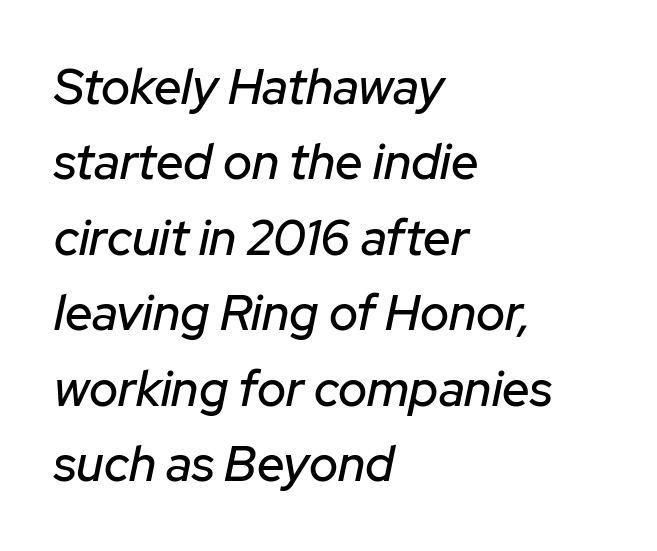
{"italic": "yes", "lean": "right", "slant_degrees": 12, "width": "normal", "stroke_contrast": "low", "x_height": "medium", "monospaced": "no", "underline": "no", "align": "left", "line_spacing": "normal", "line_spacing_ratio": 1.54, "letter_spacing": "normal", "letter_spacing_em": 0.0, "glyph_px": 49}
